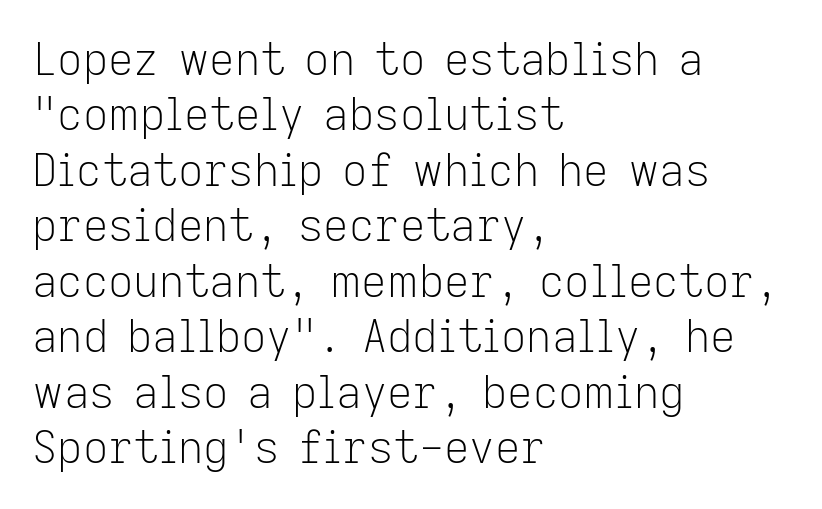
{"serif": "no", "italic": "no", "bold": "no", "weight": "light", "width": "normal", "stroke_contrast": "low", "x_height": "medium", "monospaced": "no", "underline": "no", "align": "left", "line_spacing": "normal", "line_spacing_ratio": 1.26, "letter_spacing": "normal", "letter_spacing_em": 0.0, "glyph_px": 44}
